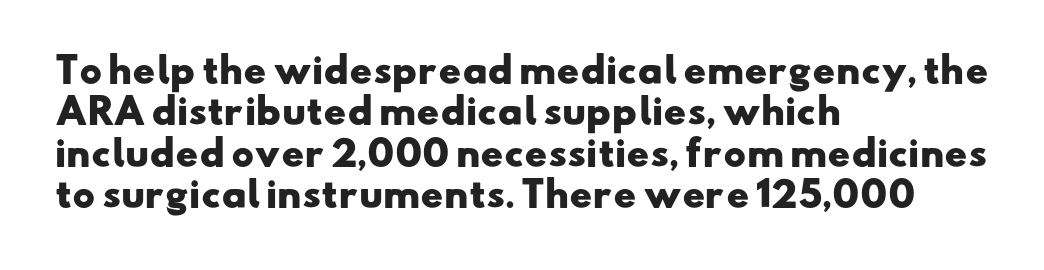
You could not count columns in this text — the font is proportionally spaced. Typographically, this falls in the sans-serif category. Nothing unusual about the tracking: characters are spaced as the font intends. The string is rendered with underlining switched off. This sample is left-justified, so line endings fall wherever the words run out. What weight is shown? A full bold with thick strokes.
